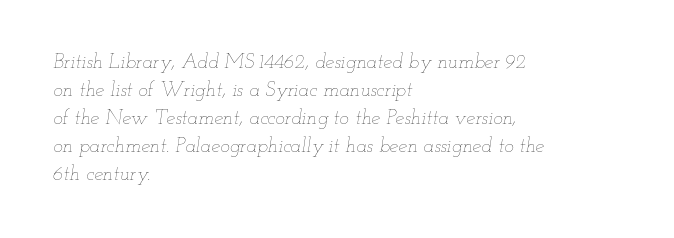
{"italic": "yes", "lean": "right", "slant_degrees": 12, "bold": "no", "underline": "no", "align": "left", "line_spacing": "normal", "line_spacing_ratio": 1.4, "letter_spacing": "normal", "letter_spacing_em": 0.0, "glyph_px": 20}
